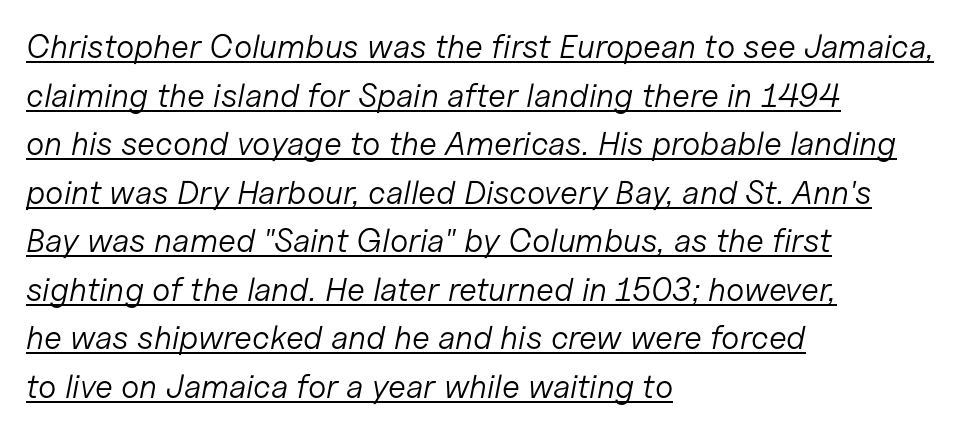
The image shows 33 px light type, italic (leaning right); set left-aligned, normal line spacing (1.47x), normal letter spacing, underlined; low stroke contrast and a medium x-height.
